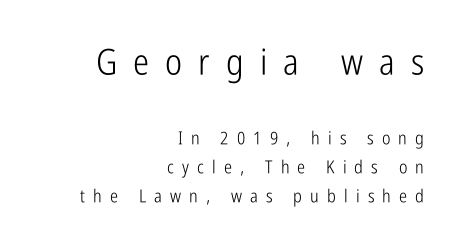
The image shows 36 px light, condensed sans-serif type, upright; set right-aligned, normal line spacing (1.62x), unusually wide letter spacing (+0.45 em), not underlined; the first (top) block is 2.0x larger; low stroke contrast and a medium x-height.
